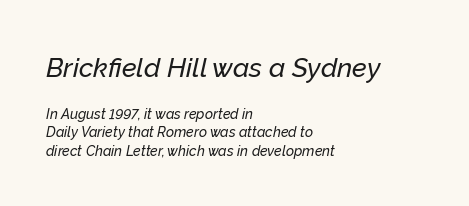
Q: Is the text italic (slanted)? A: Yes, it leans right by about 12 degrees.
Q: Is the text underlined? A: No.
Q: How is the paragraph aligned? A: Left-aligned.
Q: Is the spacing between letters normal or unusually wide? A: Normal.
Q: Is the spacing between lines tight, normal or loose? A: Normal.
Q: Which block of text is set in a larger size, the first (top) or the second (bottom)? A: The first (top) one.
